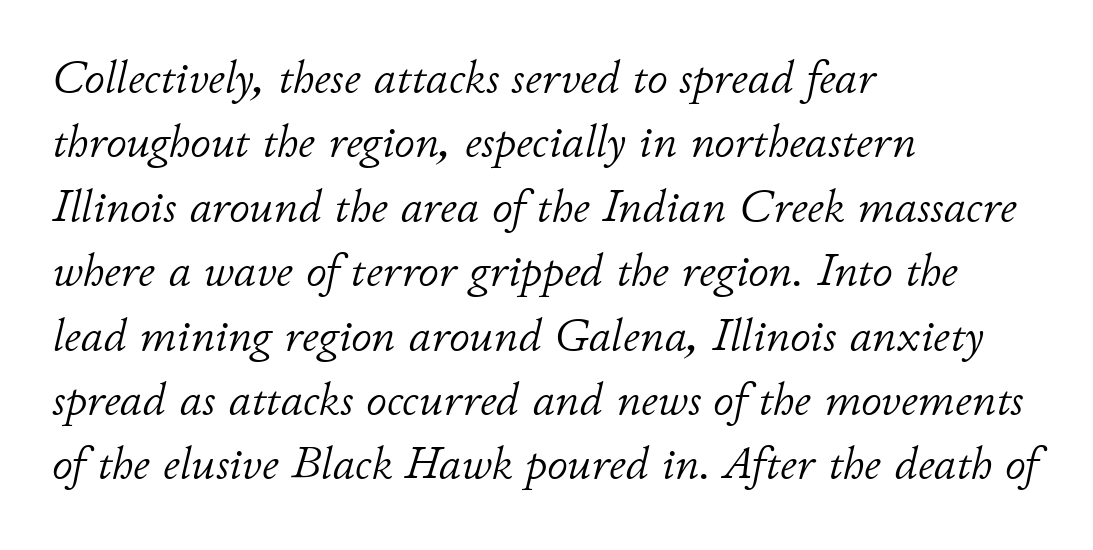
The image shows 46 px light type, italic (leaning right); set left-aligned, normal line spacing (1.4x), normal letter spacing, not underlined; low stroke contrast and a small x-height.
